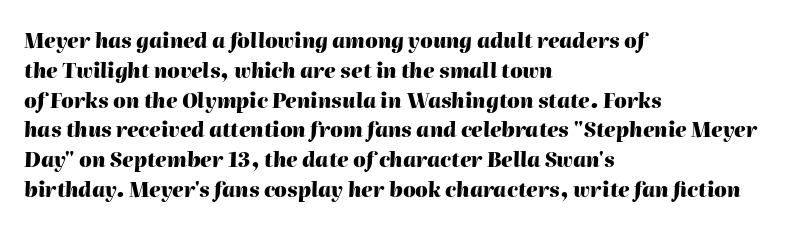
Regular leading. Caption: standard tracking, unaltered. Weight: bold. In terms of posture, this sample is oblique.
